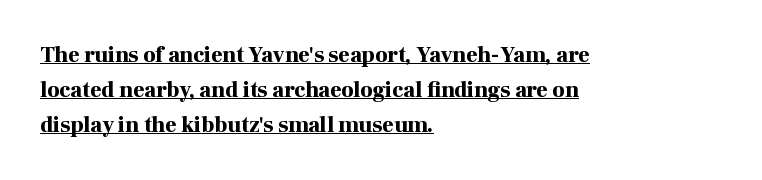
Q: Is the text bold? A: Yes.
Q: Is the text italic (slanted)? A: No, it is upright.
Q: Is the text underlined? A: Yes.
Q: How is the paragraph aligned? A: Left-aligned.
Q: Is the spacing between letters normal or unusually wide? A: Normal.
Q: Is the spacing between lines tight, normal or loose? A: Normal.
